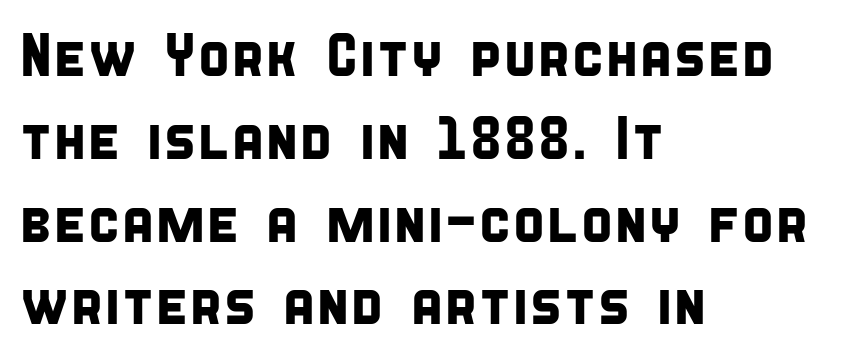
{"serif": "no", "width": "condensed", "stroke_contrast": "low", "x_height": "large", "monospaced": "no", "underline": "no", "align": "left", "line_spacing": "normal", "line_spacing_ratio": 1.38, "letter_spacing": "normal", "letter_spacing_em": 0.0, "glyph_px": 60}
